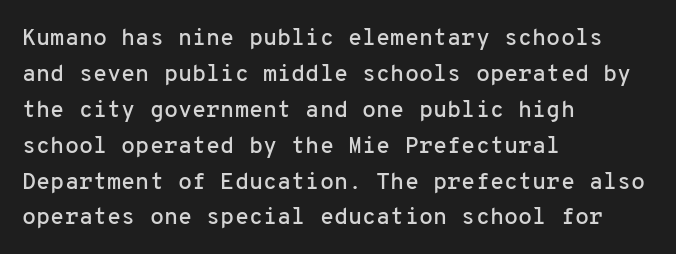
{"italic": "no", "underline": "no", "align": "left", "line_spacing": "normal", "line_spacing_ratio": 1.56, "letter_spacing": "normal", "letter_spacing_em": 0.0, "glyph_px": 23}
